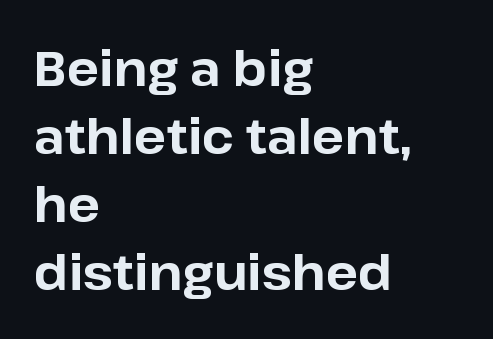
Q: Is the text bold? A: Yes.
Q: Is the text italic (slanted)? A: No, it is upright.
Q: Is the typeface a serif or a sans-serif typeface? A: Sans-serif.
Q: Is the text underlined? A: No.
Q: How is the paragraph aligned? A: Left-aligned.
Q: Is the spacing between letters normal or unusually wide? A: Normal.
Q: Is the spacing between lines tight, normal or loose? A: Normal.
Q: Width (condensed, normal, or wide)? A: Normal.
Q: Stroke contrast? A: Low.
Q: x-height? A: Medium.
Q: Monospaced? A: No.
